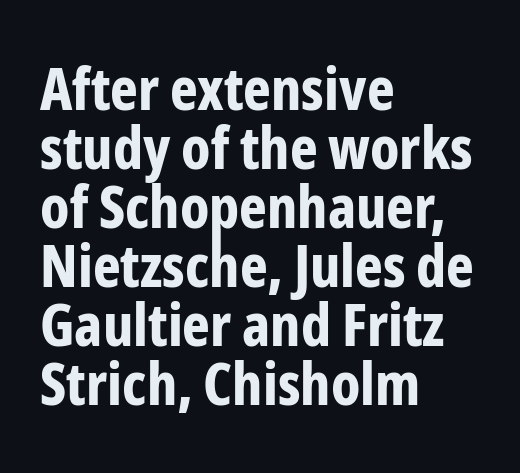
The image shows 59 px bold, condensed sans-serif type, upright; set left-aligned, tight line spacing (1.0x), normal letter spacing, not underlined; low stroke contrast and a medium x-height.
